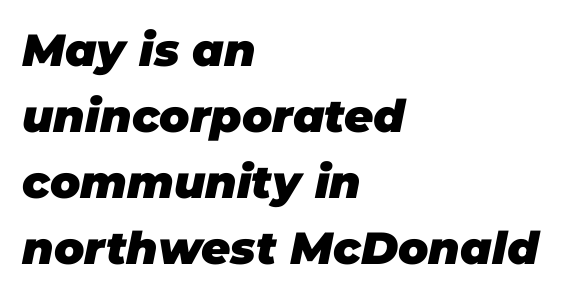
Between one letter and the next there's only the usual sliver of space. Descender tails drop into unmarked territory. You could not count columns in this text — the font is proportionally spaced. Alignment: flush left.
